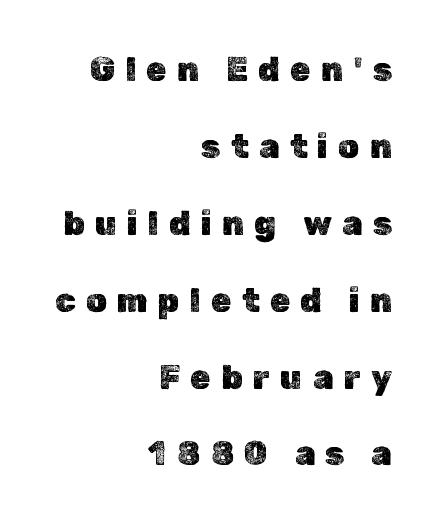
When letters stand straight like this, we call the style roman or upright. Type without underlining. Proportional: the letters do not fall into vertical columns. This sample is right-justified, so line beginnings fall wherever the words allow. Honestly, the rows look like they've been pulled way apart.
